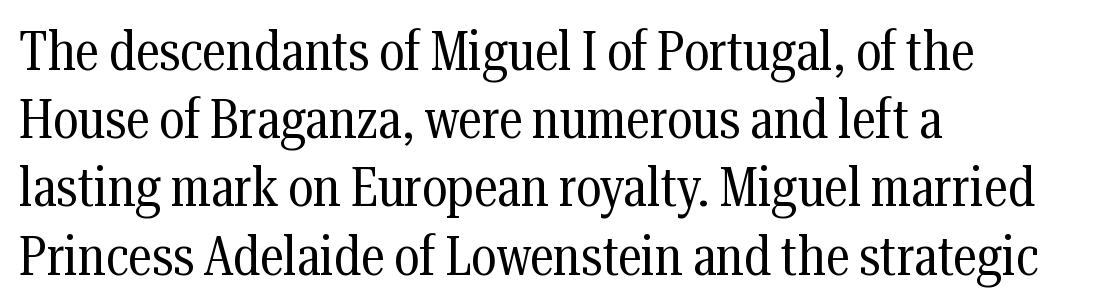
Tracking here is standard; glyphs follow each other at the usual distance. Does the type have serifs? Yes, each stem ends in a small foot. Tall strokes in this sample are plumb rather than angled. Leftover space on each line is placed entirely after the last word. The rendering uses natural spacing where letterforms have individual widths.
